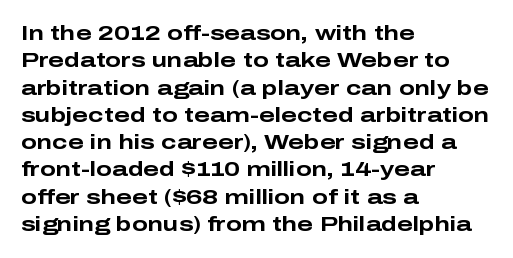
{"italic": "no", "bold": "yes", "underline": "no", "align": "left", "line_spacing": "normal", "line_spacing_ratio": 1.3, "letter_spacing": "normal", "letter_spacing_em": 0.0, "glyph_px": 21}
